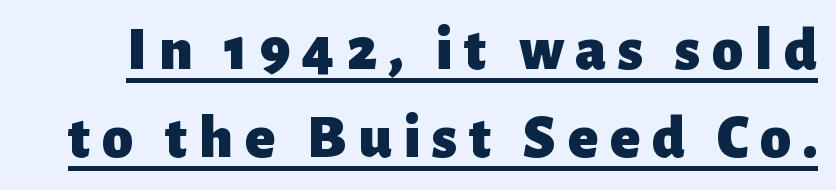
Q: Is the text bold? A: Yes.
Q: Is the text italic (slanted)? A: No, it is upright.
Q: Is the typeface a serif or a sans-serif typeface? A: Sans-serif.
Q: Is the text underlined? A: Yes.
Q: Is the spacing between lines tight, normal or loose? A: Normal.
Q: Width (condensed, normal, or wide)? A: Normal.
Q: Stroke contrast? A: Low.
Q: x-height? A: Medium.
Q: Monospaced? A: No.
